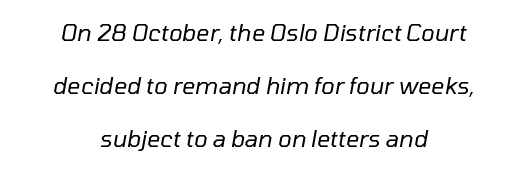
The image shows 23 px text type, italic (leaning right); set centered, loose line spacing (2.3x), normal letter spacing, not underlined.
